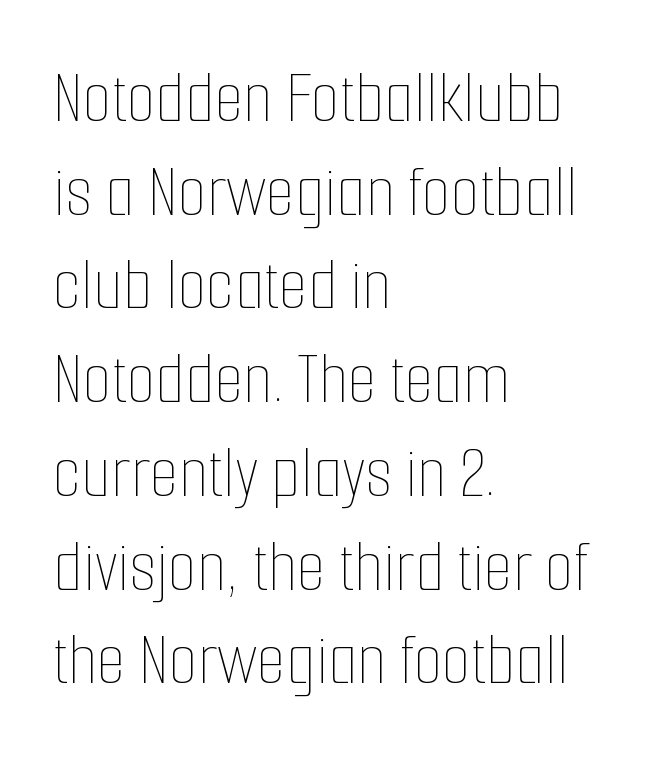
Q: Is the text bold? A: No.
Q: Is the text italic (slanted)? A: No, it is upright.
Q: Is the text underlined? A: No.
Q: How is the paragraph aligned? A: Left-aligned.
Q: Is the spacing between letters normal or unusually wide? A: Normal.
Q: Is the spacing between lines tight, normal or loose? A: Normal.
Q: Width (condensed, normal, or wide)? A: Condensed.
Q: Stroke contrast? A: Low.
Q: x-height? A: Medium.
Q: Monospaced? A: No.
